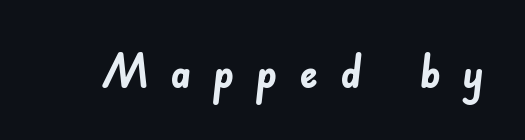
Q: Is the text bold? A: Yes.
Q: Is the typeface a serif or a sans-serif typeface? A: Sans-serif.
Q: Is the text underlined? A: No.
Q: Is the spacing between letters normal or unusually wide? A: Unusually wide.
Q: Width (condensed, normal, or wide)? A: Normal.
Q: Stroke contrast? A: Low.
Q: x-height? A: Small.
Q: Monospaced? A: No.
